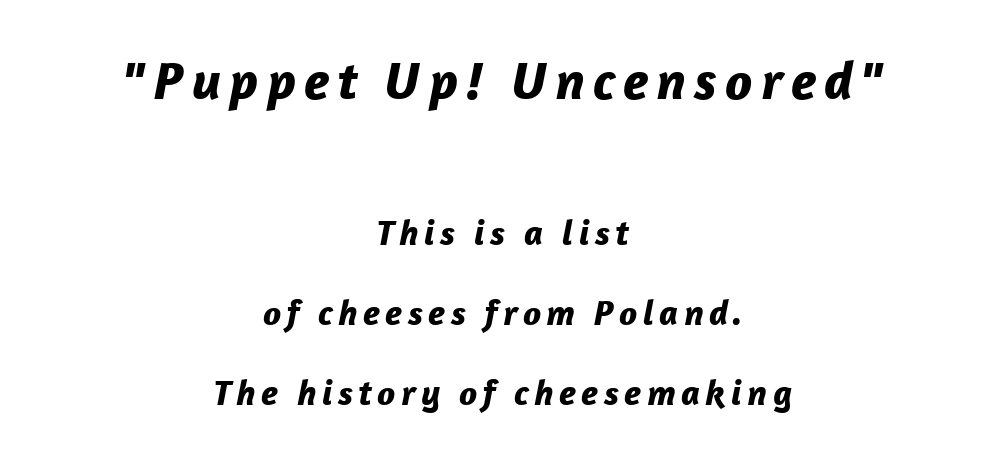
The glyphs look as if they've been sheared to an angle. Caption: multi-line text, centered on the measure. Weight: bold. Nobody drew a line under any word here. The composition opens big and finishes small. Proportional: the letters do not fall into vertical columns.
